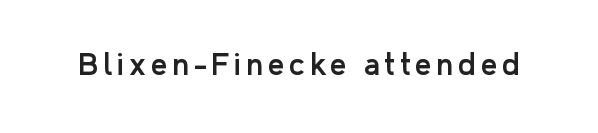
The image shows 29 px sans-serif type, upright; set not underlined; low stroke contrast and a medium x-height.
